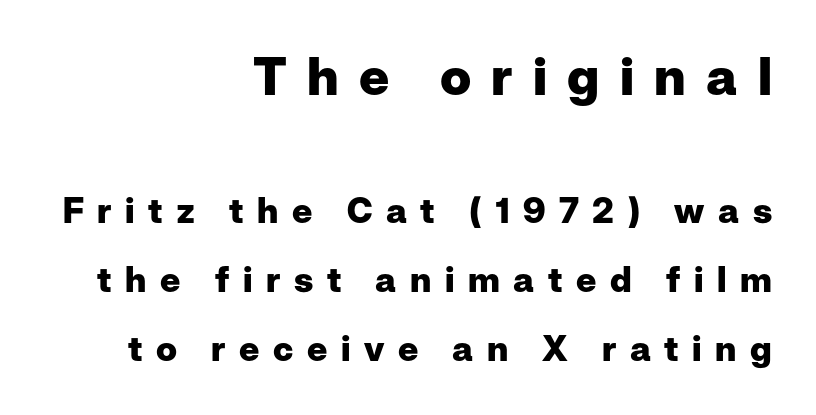
Vertical spacing — loose. This rendering employs a face without finishing strokes, i.e., a sans-serif. Descender tails drop into unmarked territory. Right-aligned paragraph, ragged on the left.
